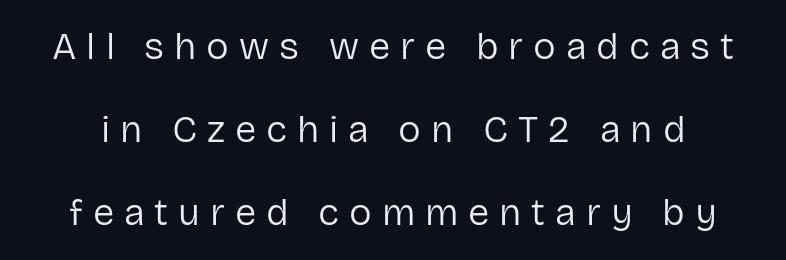
Q: Is the text bold? A: No.
Q: Is the text italic (slanted)? A: No, it is upright.
Q: Is the typeface a serif or a sans-serif typeface? A: Sans-serif.
Q: Is the text underlined? A: No.
Q: Is the spacing between letters normal or unusually wide? A: Unusually wide.
Q: Is the spacing between lines tight, normal or loose? A: Loose.
Q: Width (condensed, normal, or wide)? A: Normal.
Q: Stroke contrast? A: Low.
Q: x-height? A: Medium.
Q: Monospaced? A: No.
